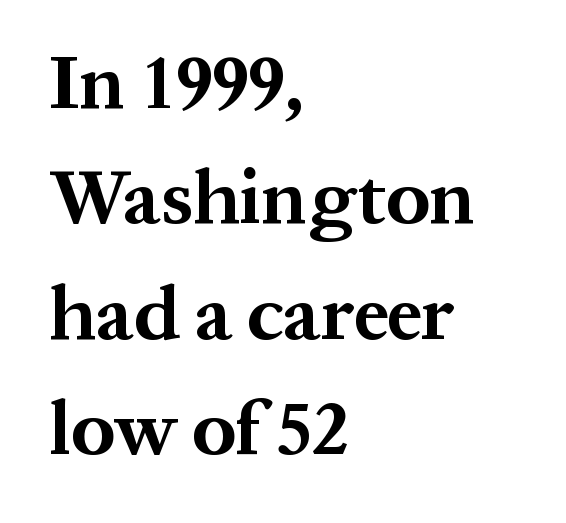
Each new line begins a customary step beneath the previous one. The rendering shows small feet on the letterforms — a serif design. A dark, heavy texture on the line: the type is bold. The space directly below the letters is spotless.
